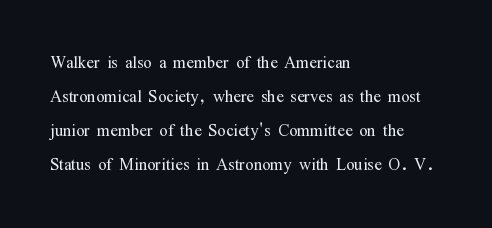
These lines stack with their left ends in a neat column. Any mark beneath the type? The region is blank. Short note: letters normally spaced. The type sits square on the baseline with zero lean.
